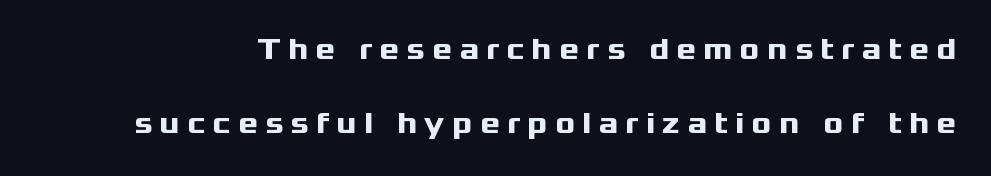
{"serif": "no", "italic": "no", "bold": "yes", "weight": "heavy", "width": "wide", "stroke_contrast": "medium", "x_height": "medium", "monospaced": "no", "underline": "no", "line_spacing": "loose", "line_spacing_ratio": 2.47, "letter_spacing": "wide", "letter_spacing_em": 0.24, "glyph_px": 30}
